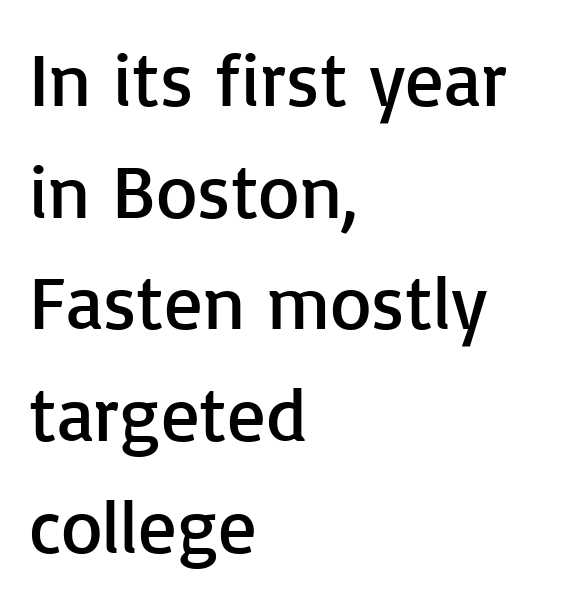
Descenders hang freely into open space. Font category for this specimen: sans-serif. The passage shown has conventional tracking throughout. Line beginnings align vertically; line endings do not.
